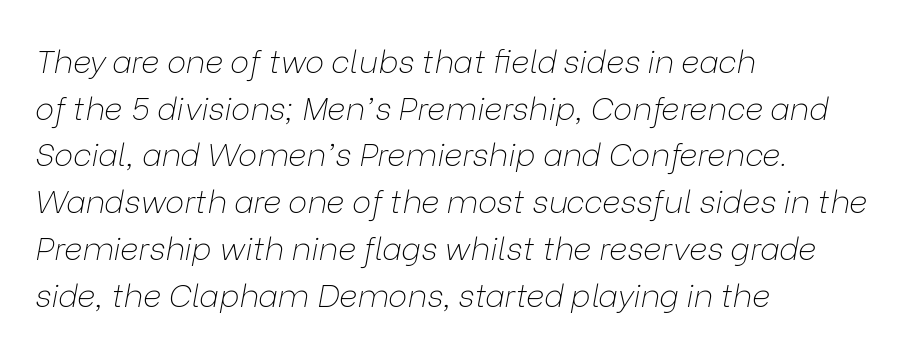
{"italic": "yes", "lean": "right", "slant_degrees": 9, "bold": "no", "weight": "thin", "width": "normal", "stroke_contrast": "low", "x_height": "medium", "monospaced": "no", "underline": "no", "align": "left", "line_spacing": "normal", "line_spacing_ratio": 1.46, "letter_spacing": "normal", "letter_spacing_em": 0.0, "glyph_px": 32}
